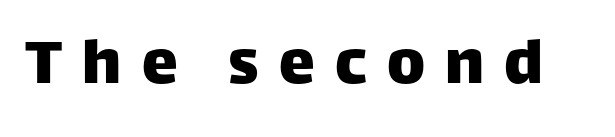
This sample uses an upright cut, with every glyph sitting square on the baseline. This sample has the flowing, uneven cadence of proportional lettering. A typesetter would call this heavily tracked-out type. The glyphs are unaccompanied by any horizontal stroke below them. Nothing sits at the stroke ends, so this counts as sans-serif.
